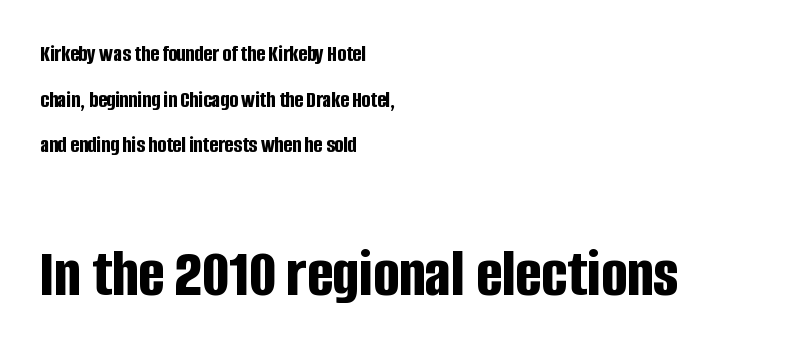
The image shows 69 px bold, condensed sans-serif type, upright; set left-aligned, loose line spacing (1.98x), normal letter spacing, not underlined; the second (bottom) block is 3.0x larger; low stroke contrast and a large x-height.
